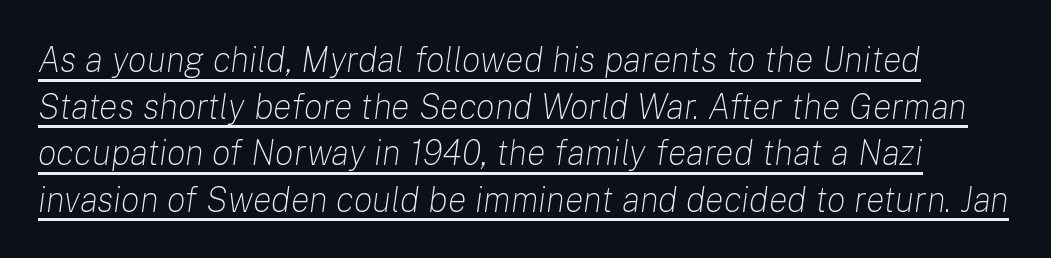
Q: Is the text bold? A: No.
Q: Is the text italic (slanted)? A: Yes, it leans right by about 8 degrees.
Q: Is the text underlined? A: Yes.
Q: Is the spacing between letters normal or unusually wide? A: Normal.
Q: Is the spacing between lines tight, normal or loose? A: Normal.
Q: Width (condensed, normal, or wide)? A: Normal.
Q: Stroke contrast? A: Low.
Q: x-height? A: Medium.
Q: Monospaced? A: No.
